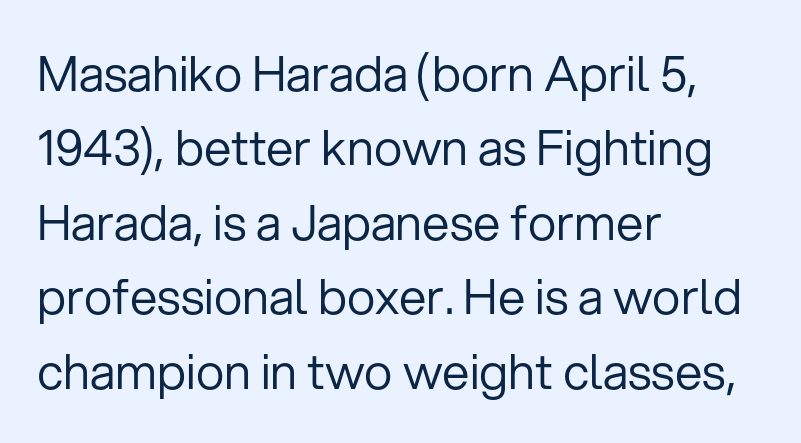
Q: Is the text bold? A: No.
Q: Is the text italic (slanted)? A: No, it is upright.
Q: Is the typeface a serif or a sans-serif typeface? A: Sans-serif.
Q: Is the text underlined? A: No.
Q: How is the paragraph aligned? A: Left-aligned.
Q: Is the spacing between letters normal or unusually wide? A: Normal.
Q: Is the spacing between lines tight, normal or loose? A: Normal.
Q: Width (condensed, normal, or wide)? A: Normal.
Q: Stroke contrast? A: Low.
Q: x-height? A: Medium.
Q: Monospaced? A: No.
